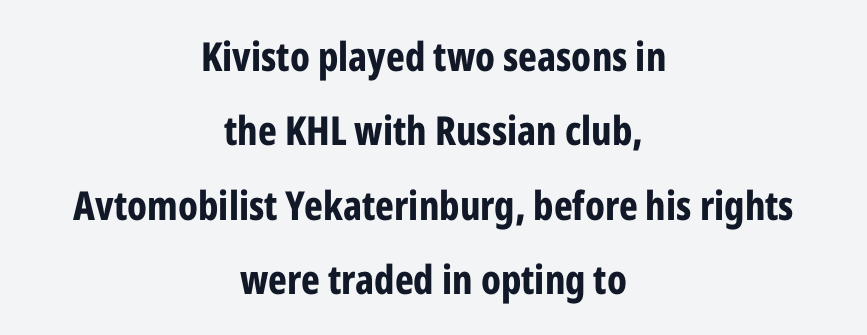
Q: Is the text bold? A: Yes.
Q: Is the text italic (slanted)? A: No, it is upright.
Q: Is the typeface a serif or a sans-serif typeface? A: Sans-serif.
Q: Is the text underlined? A: No.
Q: How is the paragraph aligned? A: Centered.
Q: Is the spacing between letters normal or unusually wide? A: Normal.
Q: Width (condensed, normal, or wide)? A: Condensed.
Q: Stroke contrast? A: Low.
Q: x-height? A: Medium.
Q: Monospaced? A: No.
